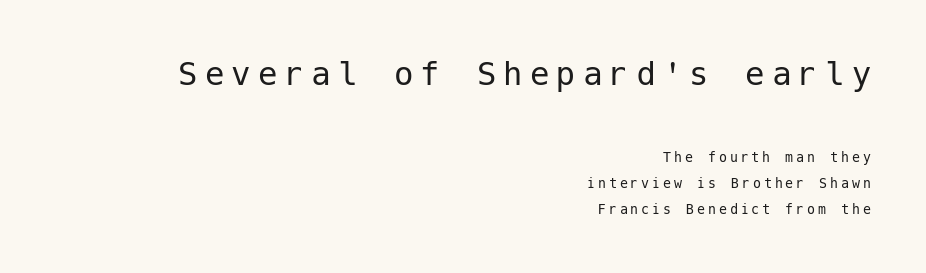
Q: Is the text bold? A: No.
Q: Is the text italic (slanted)? A: No, it is upright.
Q: Is the typeface a serif or a sans-serif typeface? A: Sans-serif.
Q: Is the text underlined? A: No.
Q: How is the paragraph aligned? A: Right-aligned.
Q: Is the spacing between lines tight, normal or loose? A: Normal.
Q: Which block of text is set in a larger size, the first (top) or the second (bottom)? A: The first (top) one.
Q: Width (condensed, normal, or wide)? A: Normal.
Q: Stroke contrast? A: Low.
Q: x-height? A: Medium.
